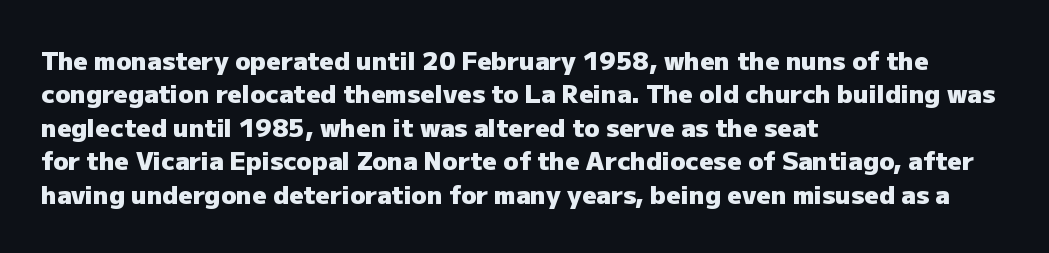
Notice how the passage keeps a crisp vertical edge on the left only. Ordinary non-slanted type is in use. This sample uses plain, unmodified letter spacing. Strong, thick strokes mark this as bold type. Normally led — the rows are evenly, conventionally spaced.
